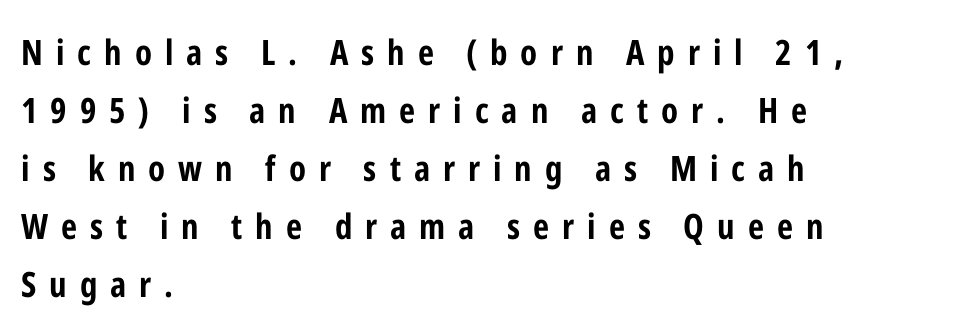
Q: Is the text bold? A: Yes.
Q: Is the text italic (slanted)? A: No, it is upright.
Q: Is the typeface a serif or a sans-serif typeface? A: Sans-serif.
Q: Is the text underlined? A: No.
Q: How is the paragraph aligned? A: Left-aligned.
Q: Is the spacing between letters normal or unusually wide? A: Unusually wide.
Q: Is the spacing between lines tight, normal or loose? A: Normal.
Q: Width (condensed, normal, or wide)? A: Condensed.
Q: Stroke contrast? A: Low.
Q: x-height? A: Medium.
Q: Monospaced? A: No.
